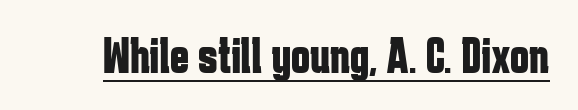
Q: Is the text bold? A: Yes.
Q: Is the text italic (slanted)? A: No, it is upright.
Q: Is the typeface a serif or a sans-serif typeface? A: Sans-serif.
Q: Is the text underlined? A: Yes.
Q: Is the spacing between letters normal or unusually wide? A: Normal.
Q: Width (condensed, normal, or wide)? A: Condensed.
Q: Stroke contrast? A: Low.
Q: x-height? A: Medium.
Q: Monospaced? A: No.
